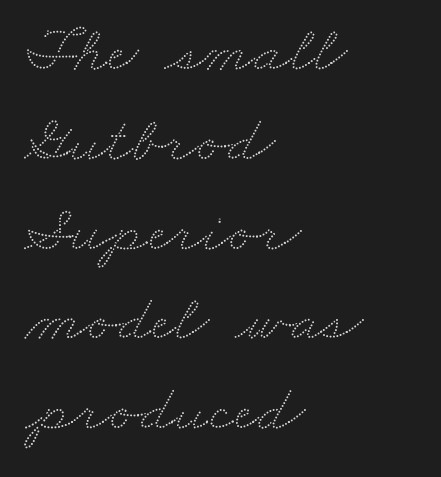
The paragraph has a hard left edge and a soft right edge. Compared with typical body copy, the letter spacing here is the same. The area under the type is left untouched. These lines sit exactly where default settings would place them. Do the characters align in a grid? No, the font is proportional.
